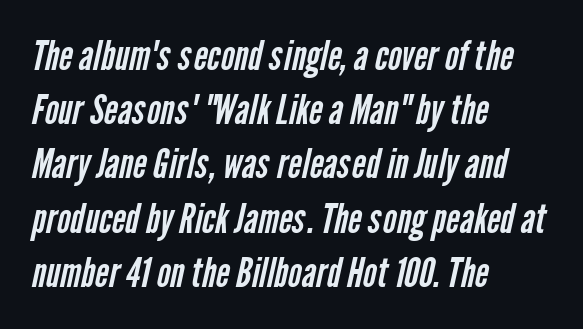
The image shows 42 px regular-weight, condensed sans-serif type; set left-aligned, normal line spacing (1.29x), normal letter spacing, not underlined; low stroke contrast and a medium x-height.
